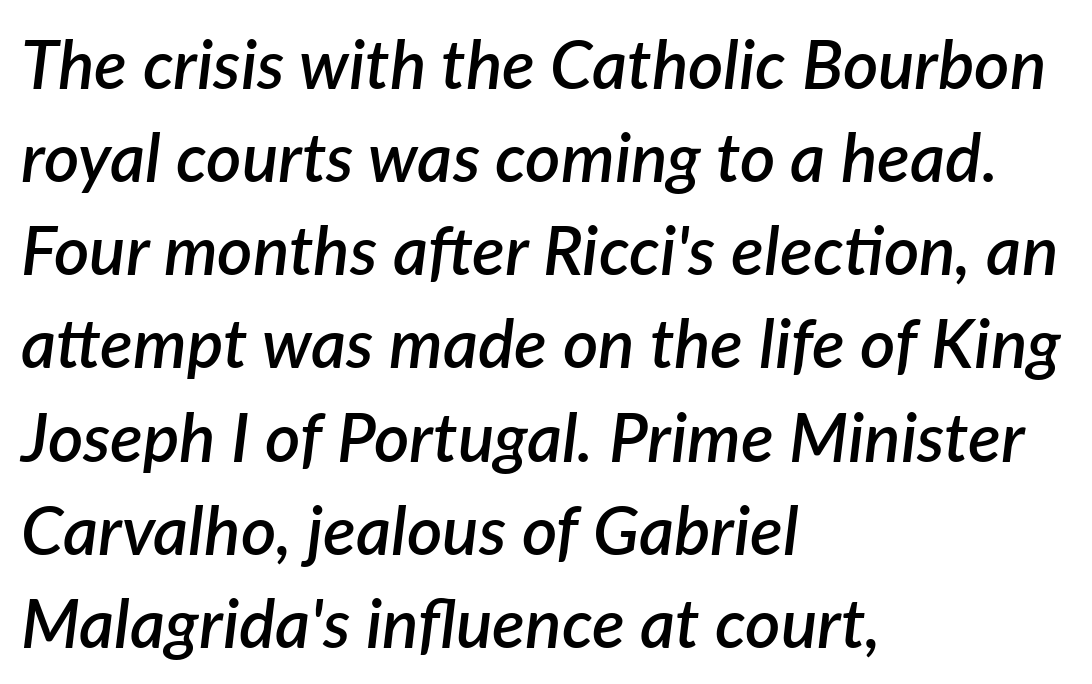
Leading matches the norm, producing a regular column. The passage shown is not underscored anywhere. Each line starts at the same left margin while the right side varies. These lines are rendered in a variable-pitch font. Notice the strokes are somewhat thickened but not fully heavy: this is a semibold. Does the lettering tilt? It does — this is italic.
